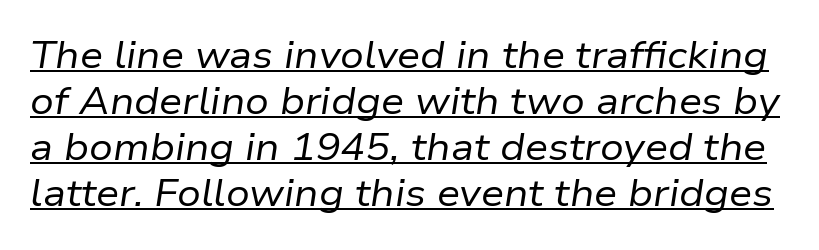
There's an unmistakable incline to the writing here. Does a line run under the words? Yes, clearly. The tracking reads as untouched default to a designer's eye. Caption: face not bold, strokes unweighted. A typesetter would call this proportional, since set widths differ per character.
